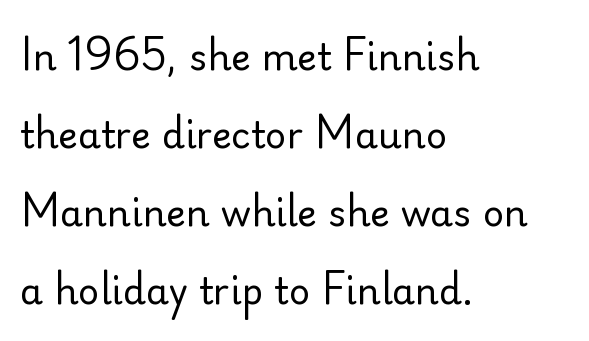
{"serif": "no", "italic": "no", "bold": "no", "weight": "regular", "width": "normal", "stroke_contrast": "low", "x_height": "small", "monospaced": "no", "underline": "no", "align": "left", "line_spacing": "loose", "line_spacing_ratio": 2.11, "letter_spacing": "normal", "letter_spacing_em": 0.0, "glyph_px": 37}
